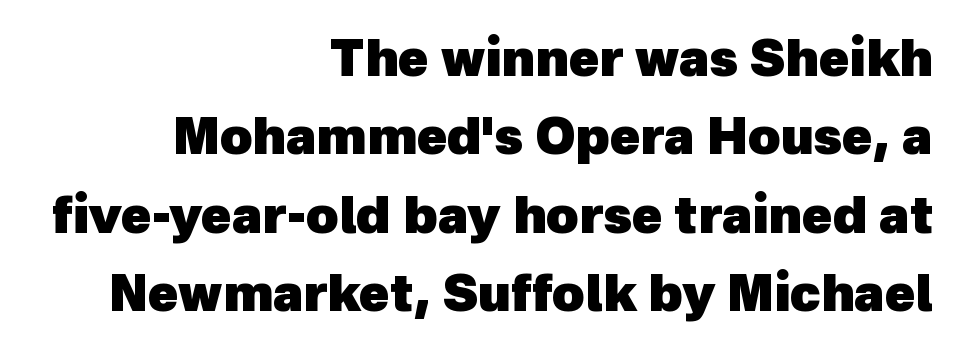
The image shows 50 px heavy sans-serif type; set right-aligned, normal line spacing (1.57x), normal letter spacing, not underlined; a medium x-height.
